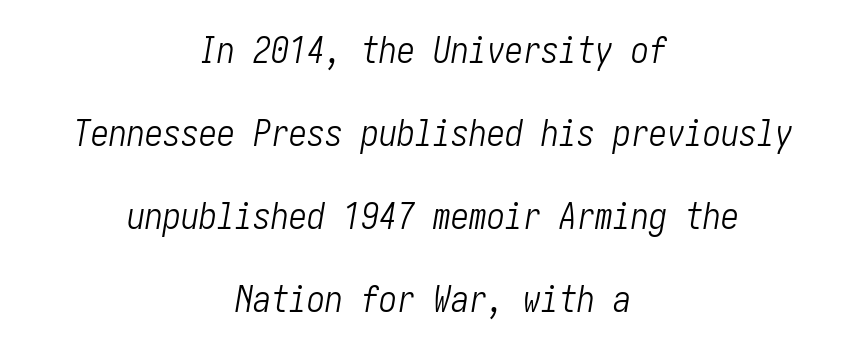
Any mark beneath the type? The region is blank. Compared with ordinary roman type, these characters are visibly tilted. The line-height multiplier appears high, well above default. Between one letter and the next there's only the usual sliver of space. Leftover space on each line is divided equally before and after the words.
